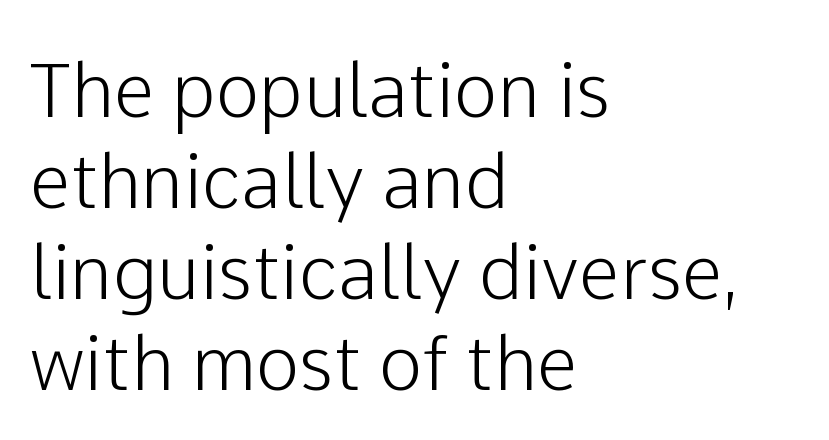
Q: Is the text italic (slanted)? A: No, it is upright.
Q: Is the typeface a serif or a sans-serif typeface? A: Sans-serif.
Q: Is the text underlined? A: No.
Q: How is the paragraph aligned? A: Left-aligned.
Q: Is the spacing between letters normal or unusually wide? A: Normal.
Q: Width (condensed, normal, or wide)? A: Normal.
Q: Stroke contrast? A: Low.
Q: x-height? A: Medium.
Q: Monospaced? A: No.
